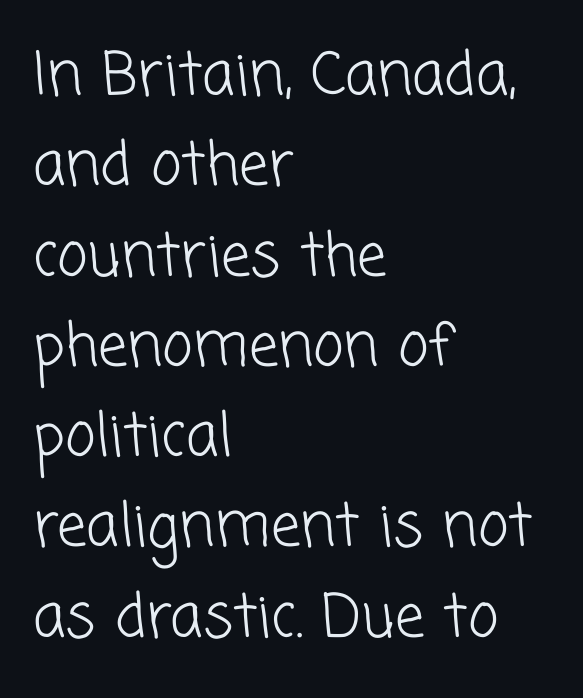
Q: Is the text bold? A: No.
Q: Is the typeface a serif or a sans-serif typeface? A: Sans-serif.
Q: Is the text underlined? A: No.
Q: How is the paragraph aligned? A: Left-aligned.
Q: Is the spacing between letters normal or unusually wide? A: Normal.
Q: Is the spacing between lines tight, normal or loose? A: Normal.
Q: Width (condensed, normal, or wide)? A: Normal.
Q: Stroke contrast? A: Low.
Q: x-height? A: Medium.
Q: Monospaced? A: No.
